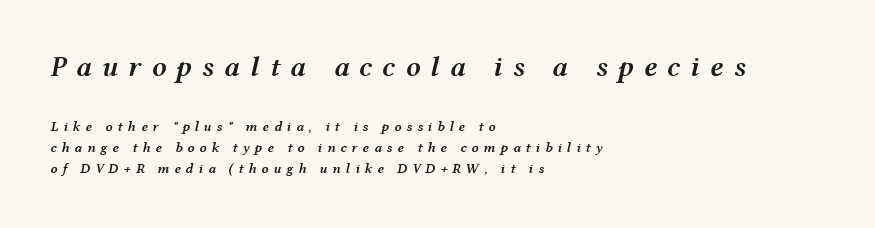
Q: Is the text bold? A: Semi-bold.
Q: Is the text italic (slanted)? A: Yes, it leans right by about 12 degrees.
Q: Is the text underlined? A: No.
Q: How is the paragraph aligned? A: Left-aligned.
Q: Is the spacing between letters normal or unusually wide? A: Unusually wide.
Q: Is the spacing between lines tight, normal or loose? A: Normal.
Q: Which block of text is set in a larger size, the first (top) or the second (bottom)? A: The first (top) one.
Q: Width (condensed, normal, or wide)? A: Wide.
Q: Stroke contrast? A: Medium.
Q: x-height? A: Medium.
Q: Monospaced? A: No.
